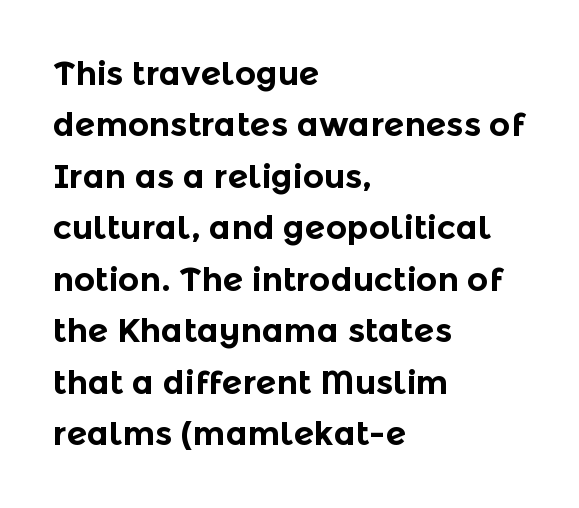
{"serif": "no", "italic": "no", "bold": "yes", "weight": "bold", "width": "normal", "x_height": "medium", "monospaced": "no", "underline": "no", "align": "left", "line_spacing": "normal", "line_spacing_ratio": 1.56, "letter_spacing": "normal", "letter_spacing_em": 0.0, "glyph_px": 33}
